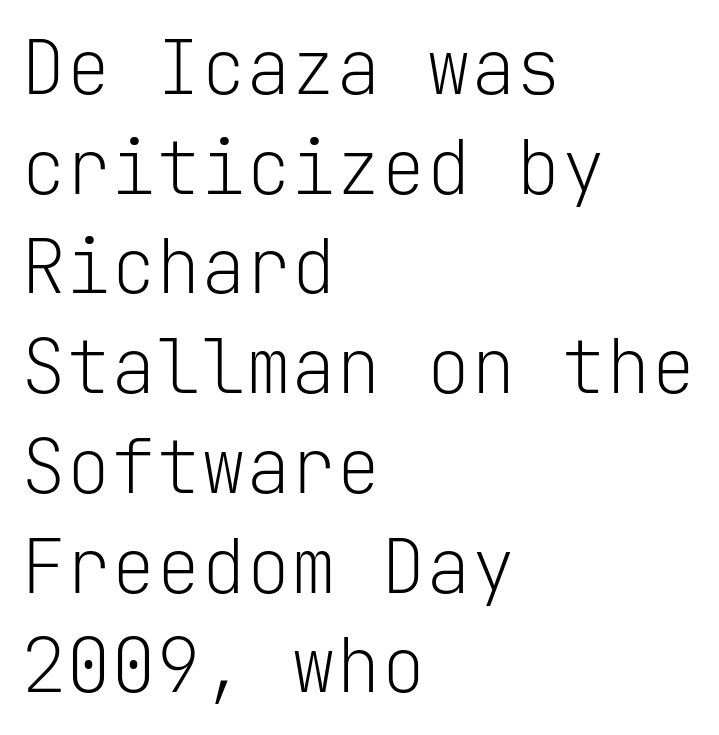
{"serif": "no", "italic": "no", "bold": "no", "weight": "light", "width": "normal", "stroke_contrast": "low", "x_height": "medium", "monospaced": "yes", "underline": "no", "align": "left", "line_spacing": "normal", "line_spacing_ratio": 1.33, "letter_spacing": "normal", "letter_spacing_em": 0.0, "glyph_px": 75}
